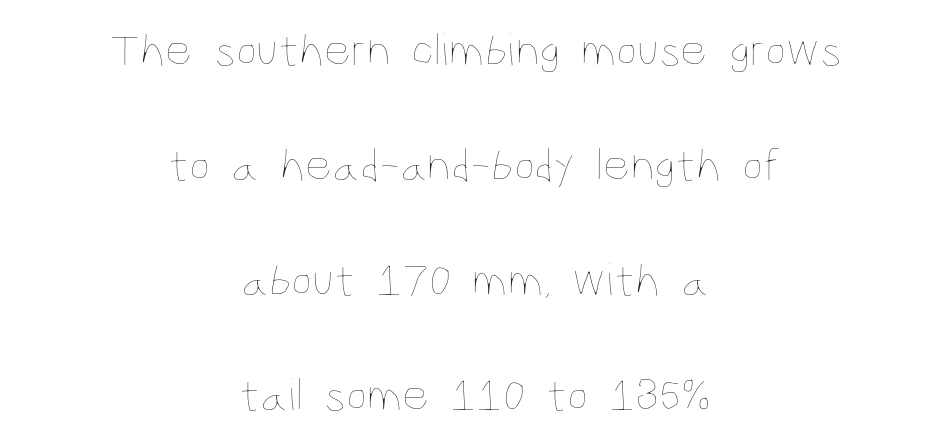
The image shows 47 px thin, condensed type, upright; set centered, loose line spacing (2.45x), normal letter spacing, not underlined; low stroke contrast and a large x-height.
